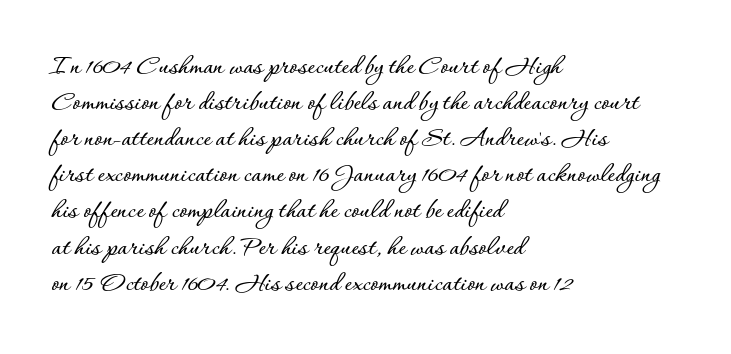
The image shows 28 px text type; set left-aligned, normal line spacing (1.29x), normal letter spacing, not underlined; low stroke contrast and a small x-height.
